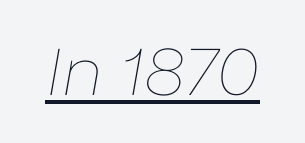
The image shows 66 px thin type, italic (leaning right); set normal letter spacing, underlined; low stroke contrast and a medium x-height.
